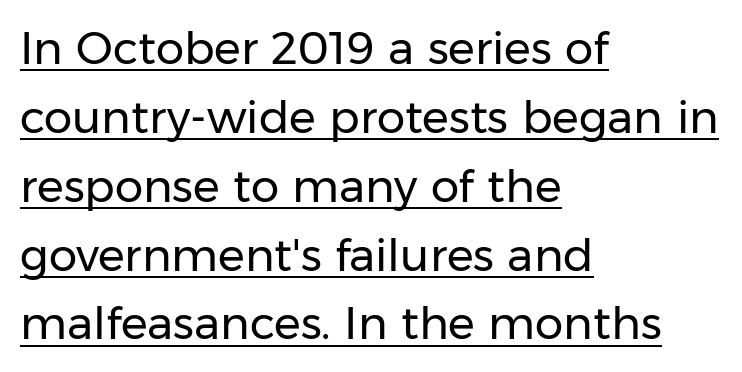
Q: Is the text bold? A: No.
Q: Is the text italic (slanted)? A: No, it is upright.
Q: Is the typeface a serif or a sans-serif typeface? A: Sans-serif.
Q: Is the text underlined? A: Yes.
Q: How is the paragraph aligned? A: Left-aligned.
Q: Is the spacing between letters normal or unusually wide? A: Normal.
Q: Is the spacing between lines tight, normal or loose? A: Normal.
Q: Width (condensed, normal, or wide)? A: Normal.
Q: Stroke contrast? A: Low.
Q: x-height? A: Medium.
Q: Monospaced? A: No.
